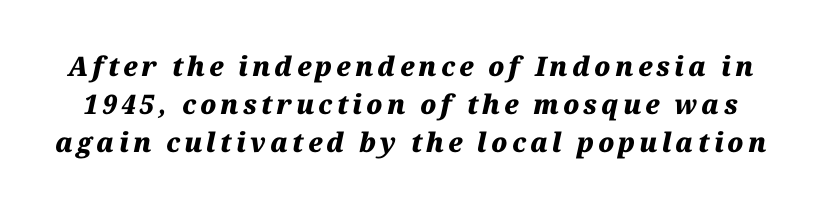
The rendering applies a slant to the glyphs. Unmarked baselines from the first word to the last. Regular leading. Caption: bold face, heavy strokes.
